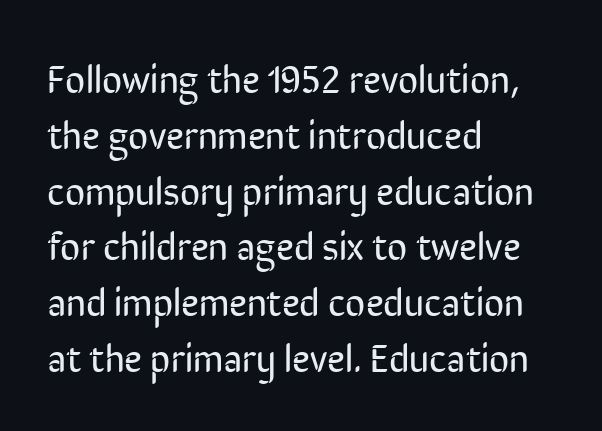
The image shows 39 px regular-weight, condensed sans-serif type, upright; set left-aligned, normal line spacing (1.43x), normal letter spacing, not underlined; low stroke contrast and a medium x-height.
